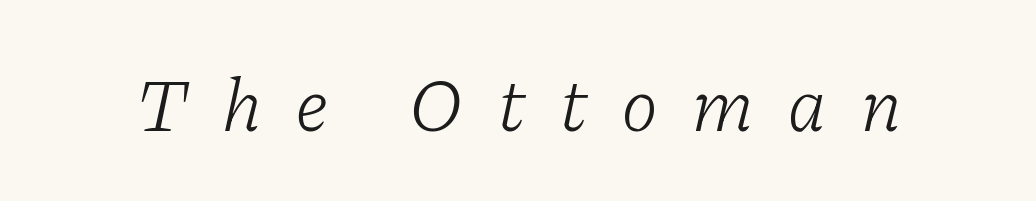
The image shows 76 px light serif type, italic (leaning right); set unusually wide letter spacing (+0.43 em), not underlined; low stroke contrast and a medium x-height.
